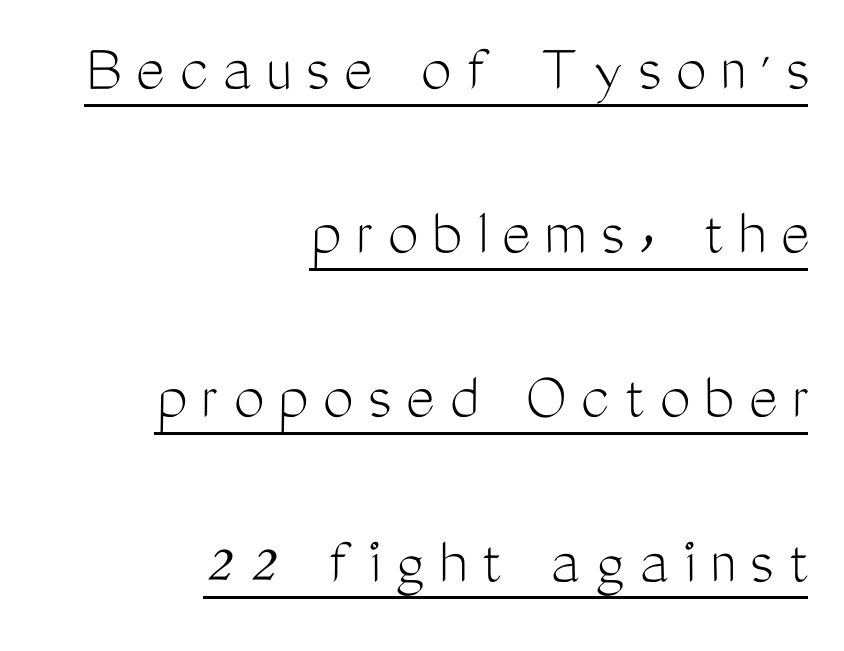
A typesetter would mark this as roman, not italic. Right-aligned paragraph, ragged on the left. The font is comparable to plain body text, perhaps lighter. The designer went with a sans here, leaving each stem footless.
